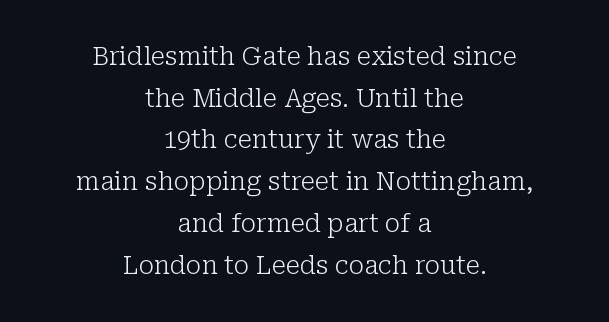
The leading is moderate, giving the passage an even texture. The gap between lines stays unmarked. The rendering positions every line midway between the sides. A typesetter would call this zero additional tracking. Vertical strokes here are truly vertical. The letterforms sit at book weight or below.
